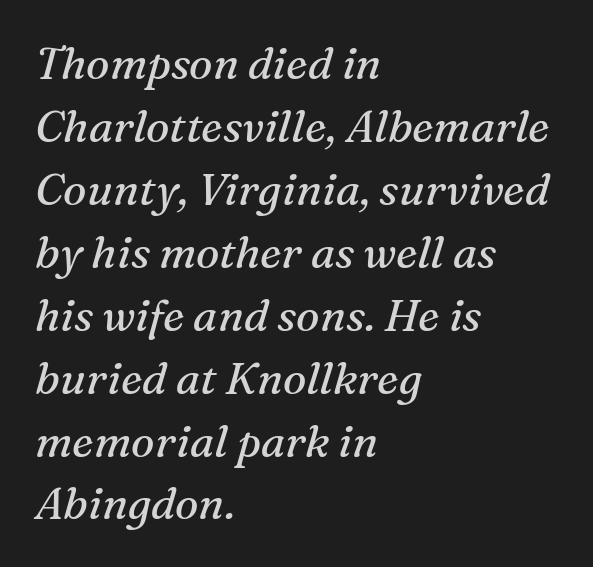
The image shows 44 px regular-weight serif type, italic (leaning right); set left-aligned, normal line spacing (1.43x), normal letter spacing, not underlined; medium stroke contrast and a medium x-height.
